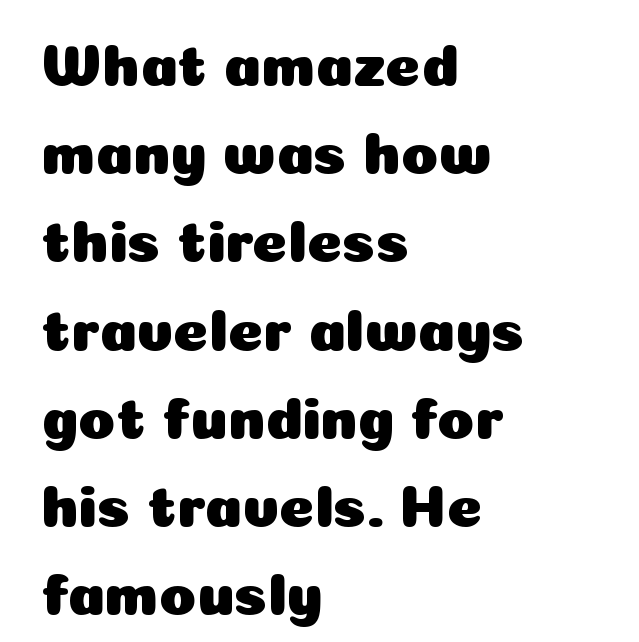
The image shows 60 px sans-serif type, upright; set left-aligned, normal line spacing (1.47x), normal letter spacing, not underlined; low stroke contrast and a medium x-height.
